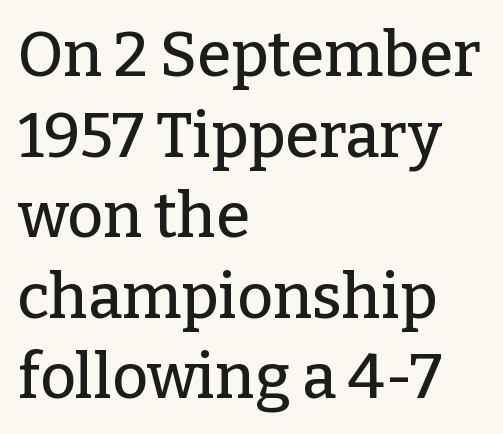
Q: Is the text italic (slanted)? A: No, it is upright.
Q: Is the typeface a serif or a sans-serif typeface? A: Serif.
Q: Is the text underlined? A: No.
Q: How is the paragraph aligned? A: Left-aligned.
Q: Is the spacing between letters normal or unusually wide? A: Normal.
Q: Is the spacing between lines tight, normal or loose? A: Normal.
Q: Width (condensed, normal, or wide)? A: Normal.
Q: Stroke contrast? A: Low.
Q: x-height? A: Medium.
Q: Monospaced? A: No.
